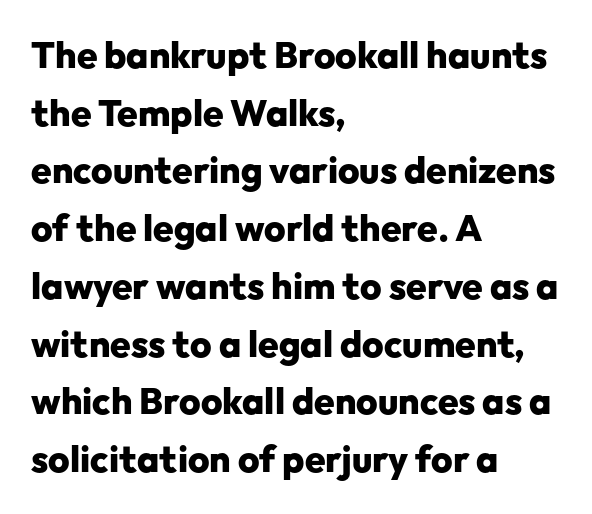
Looks like regular typesetting: each glyph gets only the width it needs. This sample is left-justified, so line endings fall wherever the words run out. Chunky letters — that's bold for sure. A bare baseline throughout the passage. A typesetter would label this face a sans. The type is set solid horizontally, with unmodified tracking.
